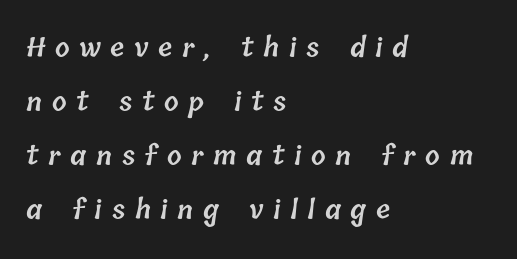
Q: Is the text bold? A: Semi-bold.
Q: Is the text underlined? A: No.
Q: How is the paragraph aligned? A: Left-aligned.
Q: Is the spacing between letters normal or unusually wide? A: Unusually wide.
Q: Is the spacing between lines tight, normal or loose? A: Loose.
